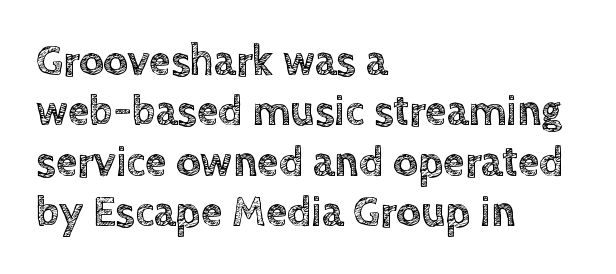
Q: Is the text italic (slanted)? A: No, it is upright.
Q: Is the text underlined? A: No.
Q: How is the paragraph aligned? A: Left-aligned.
Q: Is the spacing between letters normal or unusually wide? A: Normal.
Q: Width (condensed, normal, or wide)? A: Normal.
Q: x-height? A: Large.
Q: Monospaced? A: No.
